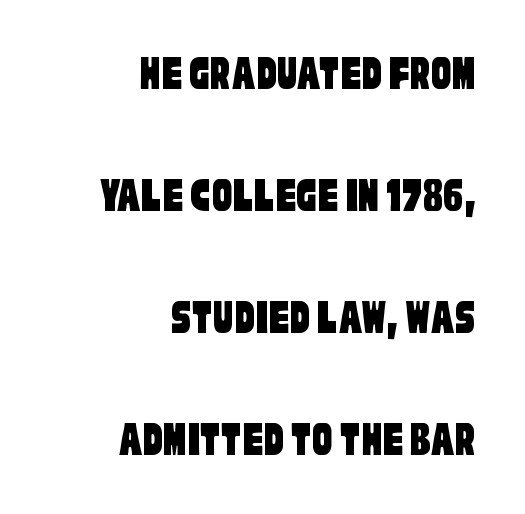
Q: Is the typeface a serif or a sans-serif typeface? A: Sans-serif.
Q: Is the text underlined? A: No.
Q: How is the paragraph aligned? A: Right-aligned.
Q: Is the spacing between letters normal or unusually wide? A: Normal.
Q: Is the spacing between lines tight, normal or loose? A: Loose.
Q: Width (condensed, normal, or wide)? A: Condensed.
Q: Stroke contrast? A: Low.
Q: x-height? A: Large.
Q: Monospaced? A: No.
